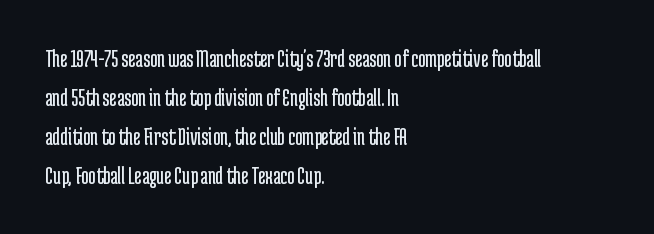
The space between consecutive lines is moderate. In terms of letterspacing, this is plain default setting. This rendering features lettering with no underline. Is the stroke heavy? The answer is a plain regular-or-lighter.
